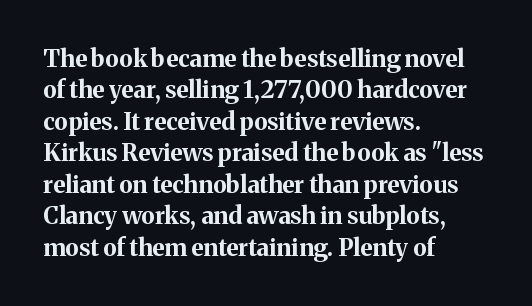
{"italic": "no", "bold": "yes", "underline": "no", "align": "left", "line_spacing": "normal", "line_spacing_ratio": 1.31, "letter_spacing": "normal", "letter_spacing_em": 0.0, "glyph_px": 24}
